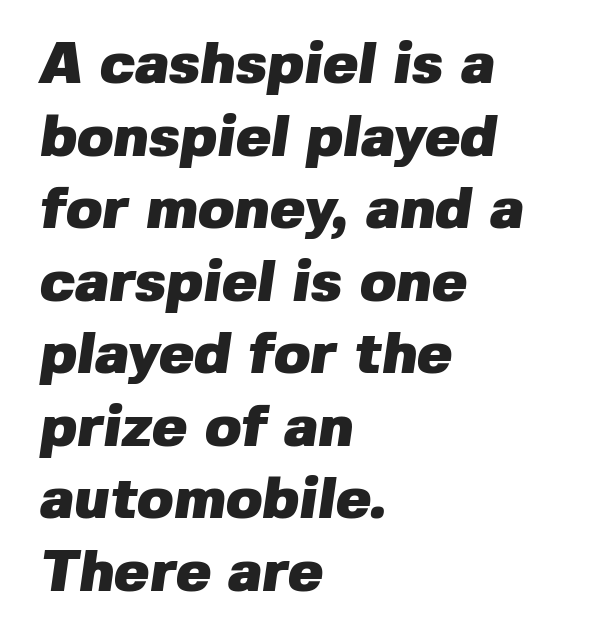
{"serif": "no", "bold": "yes", "weight": "heavy", "width": "normal", "stroke_contrast": "low", "x_height": "medium", "monospaced": "no", "underline": "no", "align": "left", "line_spacing_ratio": 1.23, "letter_spacing": "normal", "letter_spacing_em": 0.0, "glyph_px": 59}
